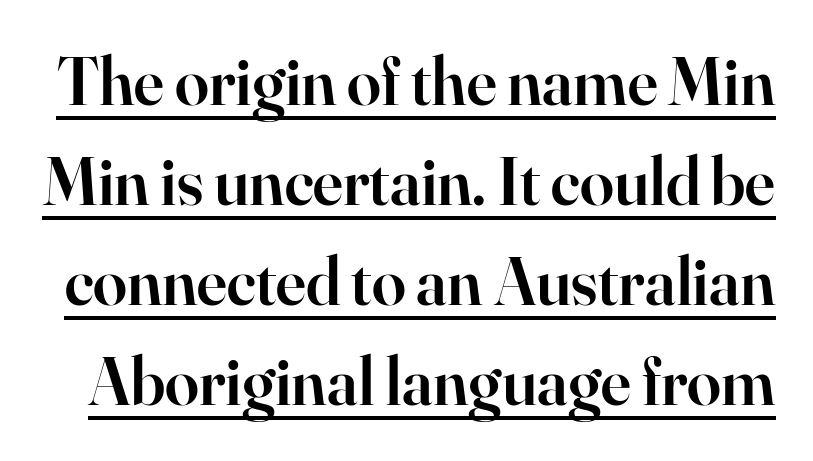
There is no visible air inserted between adjacent glyphs. Notice how a bar underscores the lettering throughout. This sample has the flowing, uneven cadence of proportional lettering. These lines were composed using upright roman letters. This is the in-between weight designers call semibold or demi.
